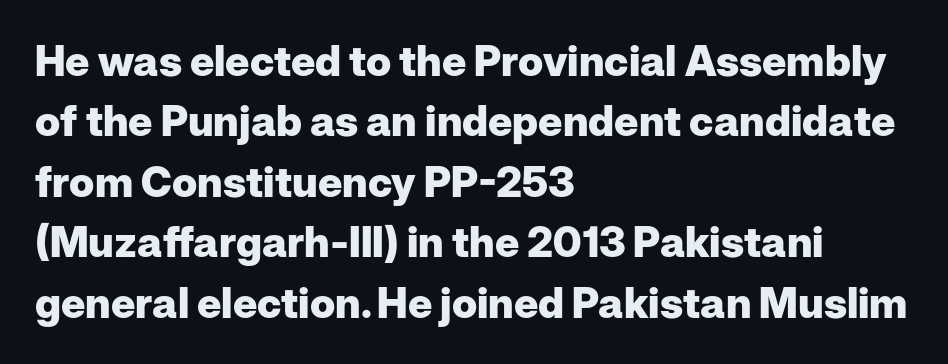
Q: Is the text bold? A: Yes.
Q: Is the text italic (slanted)? A: No, it is upright.
Q: Is the typeface a serif or a sans-serif typeface? A: Sans-serif.
Q: Is the text underlined? A: No.
Q: How is the paragraph aligned? A: Left-aligned.
Q: Is the spacing between letters normal or unusually wide? A: Normal.
Q: Is the spacing between lines tight, normal or loose? A: Normal.
Q: Width (condensed, normal, or wide)? A: Normal.
Q: Stroke contrast? A: Low.
Q: x-height? A: Medium.
Q: Monospaced? A: No.
